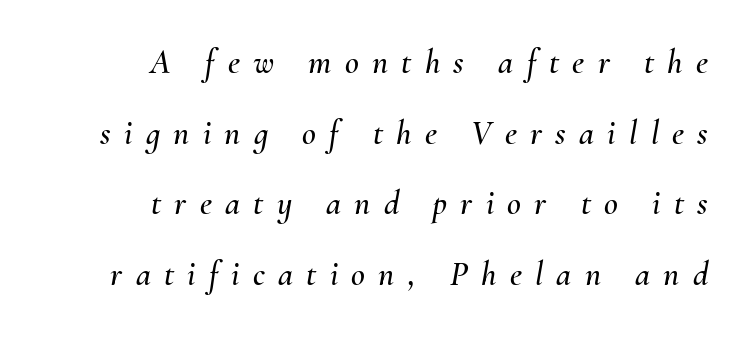
Q: Is the text italic (slanted)? A: Yes, it leans right by about 10 degrees.
Q: Is the text underlined? A: No.
Q: How is the paragraph aligned? A: Right-aligned.
Q: Is the spacing between letters normal or unusually wide? A: Unusually wide.
Q: Is the spacing between lines tight, normal or loose? A: Loose.
Q: Width (condensed, normal, or wide)? A: Normal.
Q: Stroke contrast? A: Medium.
Q: x-height? A: Small.
Q: Monospaced? A: No.
